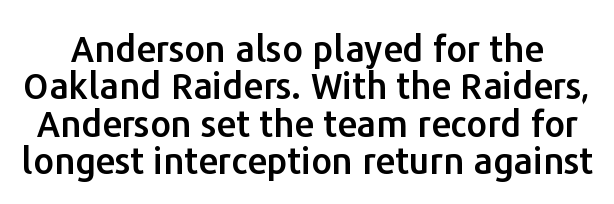
Q: Is the text italic (slanted)? A: No, it is upright.
Q: Is the typeface a serif or a sans-serif typeface? A: Sans-serif.
Q: Is the text underlined? A: No.
Q: Is the spacing between letters normal or unusually wide? A: Normal.
Q: Is the spacing between lines tight, normal or loose? A: Tight.
Q: Width (condensed, normal, or wide)? A: Normal.
Q: Stroke contrast? A: Low.
Q: x-height? A: Medium.
Q: Monospaced? A: No.
